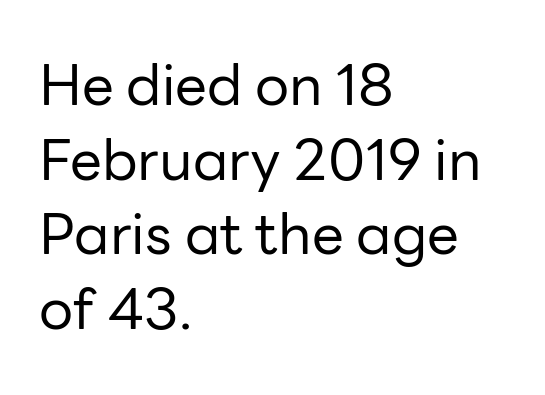
{"serif": "no", "italic": "no", "bold": "no", "weight": "regular", "width": "normal", "stroke_contrast": "low", "x_height": "medium", "monospaced": "no", "underline": "no", "align": "left", "line_spacing": "normal", "line_spacing_ratio": 1.31, "letter_spacing": "normal", "letter_spacing_em": 0.0, "glyph_px": 57}
